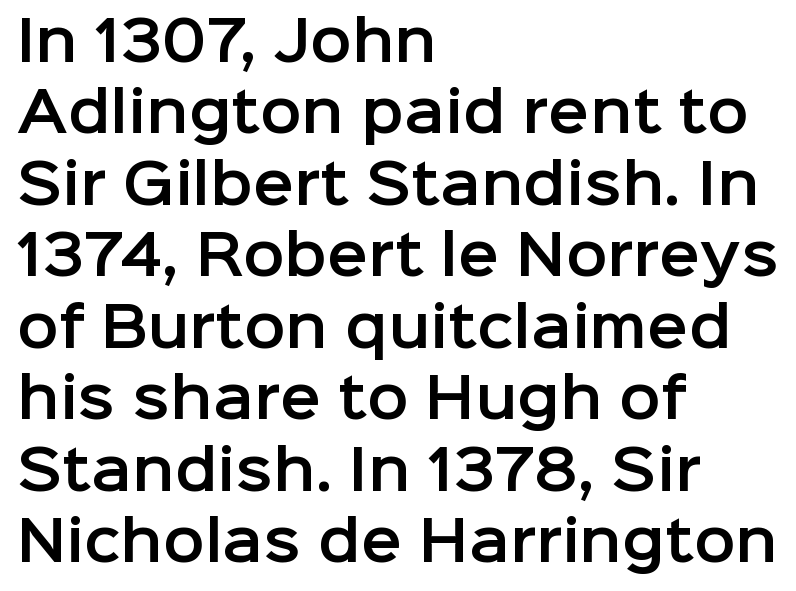
{"serif": "no", "italic": "no", "width": "normal", "stroke_contrast": "low", "x_height": "medium", "monospaced": "no", "underline": "no", "align": "left", "line_spacing": "normal", "line_spacing_ratio": 1.3, "letter_spacing": "normal", "letter_spacing_em": 0.0, "glyph_px": 55}
